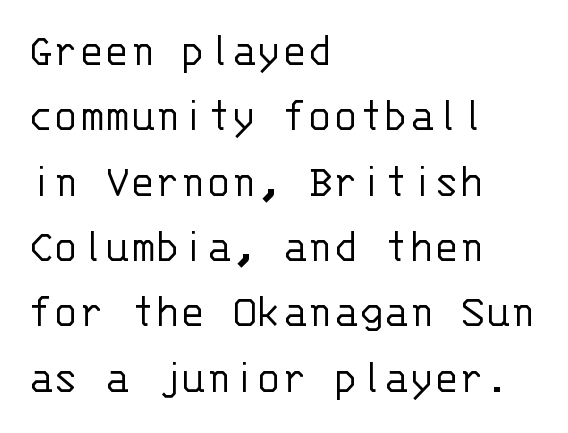
Q: Is the text bold? A: No.
Q: Is the text italic (slanted)? A: No, it is upright.
Q: Is the typeface a serif or a sans-serif typeface? A: Sans-serif.
Q: Is the text underlined? A: No.
Q: How is the paragraph aligned? A: Left-aligned.
Q: Is the spacing between letters normal or unusually wide? A: Normal.
Q: Is the spacing between lines tight, normal or loose? A: Normal.
Q: Width (condensed, normal, or wide)? A: Normal.
Q: Stroke contrast? A: Low.
Q: x-height? A: Large.
Q: Monospaced? A: Yes.
